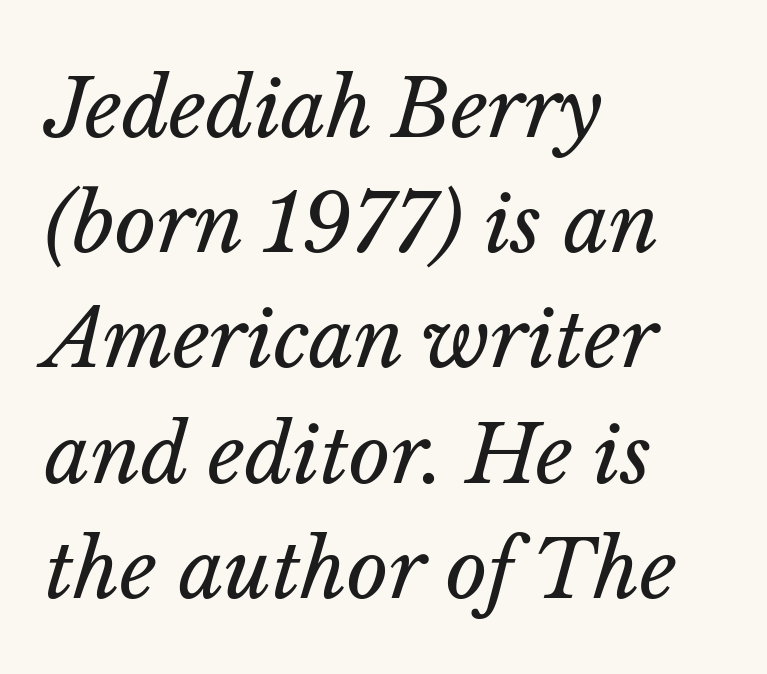
The image shows 80 px regular-weight type, italic (leaning right); set left-aligned, normal line spacing (1.44x), normal letter spacing, not underlined; low stroke contrast and a medium x-height.
